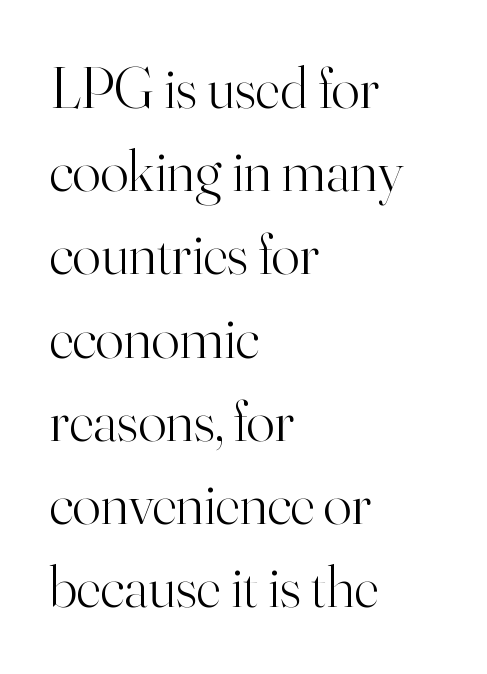
Q: Is the text bold? A: No.
Q: Is the text italic (slanted)? A: No, it is upright.
Q: Is the typeface a serif or a sans-serif typeface? A: Serif.
Q: Is the text underlined? A: No.
Q: How is the paragraph aligned? A: Left-aligned.
Q: Is the spacing between letters normal or unusually wide? A: Normal.
Q: Is the spacing between lines tight, normal or loose? A: Normal.
Q: Width (condensed, normal, or wide)? A: Normal.
Q: Stroke contrast? A: High.
Q: x-height? A: Small.
Q: Monospaced? A: No.
